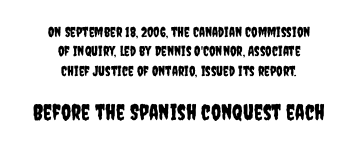
{"italic": "no", "underline": "no", "align": "center", "line_spacing": "normal", "line_spacing_ratio": 1.39, "letter_spacing": "normal", "letter_spacing_em": 0.0, "larger_block": "second", "size_ratio": 1.57, "glyph_px": 22}
